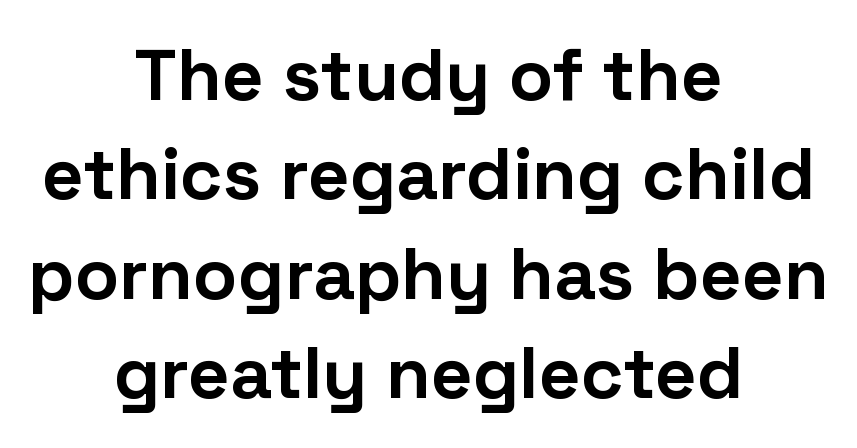
Q: Is the text bold? A: Yes.
Q: Is the text italic (slanted)? A: No, it is upright.
Q: Is the typeface a serif or a sans-serif typeface? A: Sans-serif.
Q: Is the text underlined? A: No.
Q: How is the paragraph aligned? A: Centered.
Q: Is the spacing between letters normal or unusually wide? A: Normal.
Q: Is the spacing between lines tight, normal or loose? A: Normal.
Q: Width (condensed, normal, or wide)? A: Normal.
Q: Stroke contrast? A: Low.
Q: x-height? A: Medium.
Q: Monospaced? A: No.
